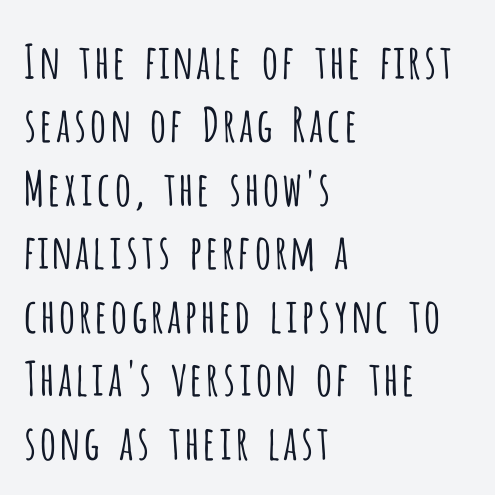
Each word holds together tightly as a unit, with standard inter-letter gaps. No word sits above an underline. In terms of posture, this sample is upright. The text block is weighted toward the left margin, trailing off unevenly rightward.
